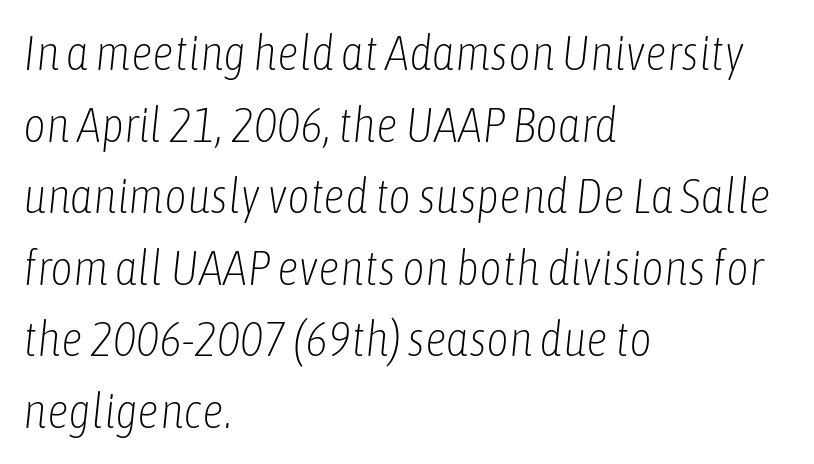
{"italic": "yes", "lean": "right", "slant_degrees": 6, "bold": "no", "weight": "light", "width": "condensed", "stroke_contrast": "low", "x_height": "medium", "monospaced": "no", "underline": "no", "align": "left", "line_spacing": "normal", "line_spacing_ratio": 1.46, "letter_spacing": "normal", "letter_spacing_em": 0.0, "glyph_px": 49}
